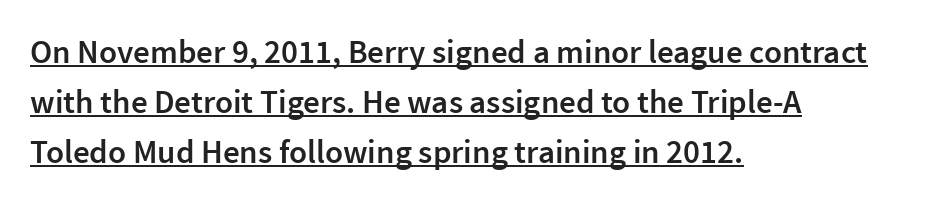
The typeface chosen for these lines omits serifs. Notice how descenders clear the ascenders below comfortably — that's standard leading. The lines in this sample share a left origin and differ only in where they stop. Here the designer chose a conventional face with non-uniform glyph widths. Posture: vertical.
